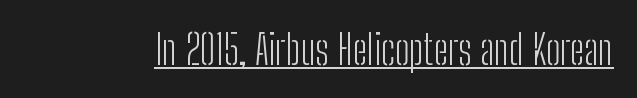
The image shows 41 px light, condensed sans-serif type, upright; set normal letter spacing, underlined; low stroke contrast and a medium x-height.
